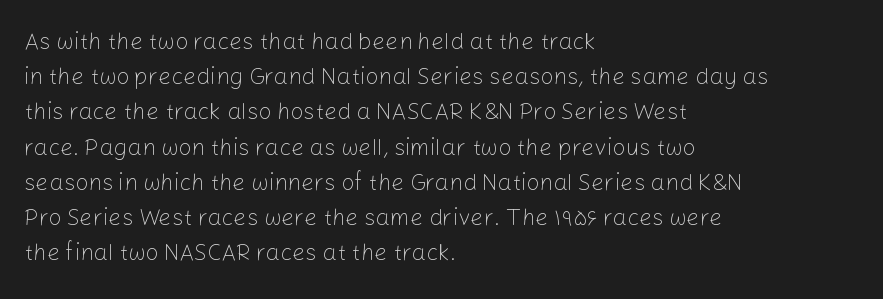
A typesetter would call this leading conventional body-copy spacing. Casual observation: everything's shoved over to the left. Counters stay open thanks to moderate or lighter strokes. The lettering stays uniformly vertical, giving the passage a roman look. No extra tracking has been applied to these lines. The gap between lines stays unmarked.
